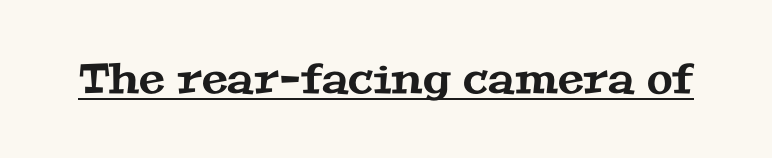
{"serif": "yes", "width": "wide", "stroke_contrast": "medium", "x_height": "medium", "monospaced": "no", "underline": "yes", "letter_spacing": "normal", "letter_spacing_em": 0.0, "glyph_px": 42}
